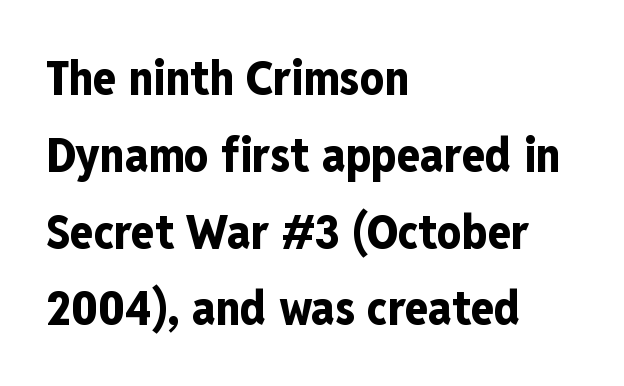
{"serif": "no", "italic": "no", "bold": "yes", "weight": "bold", "width": "condensed", "stroke_contrast": "low", "x_height": "medium", "monospaced": "no", "underline": "no", "align": "left", "line_spacing": "normal", "line_spacing_ratio": 1.6, "letter_spacing": "normal", "letter_spacing_em": 0.0, "glyph_px": 48}
